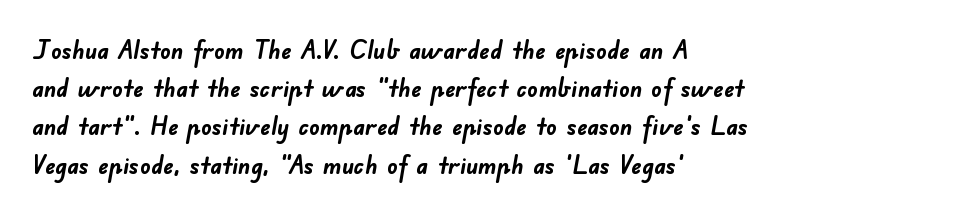
Leading: standard. The line texture is even and compact thanks to regular tracking. The passage is arranged the way most books set body copy — flush left. What weight is shown? A full bold with thick strokes. Clear beneath every line of the passage.
